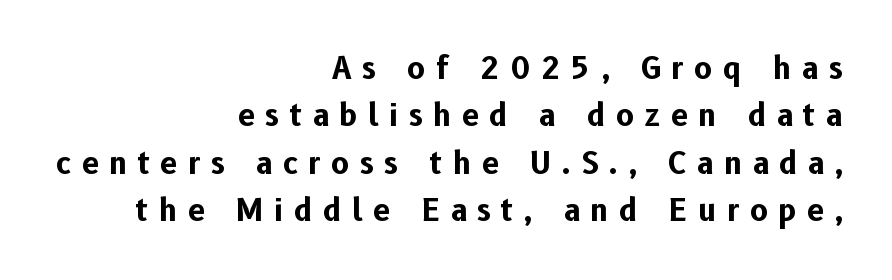
This sample uses an upright cut, with every glyph sitting square on the baseline. These lines are rendered in a variable-pitch font. The letters are spread apart with noticeably loose tracking. Casual observation: everything's shoved over to the right. The specimen omits any rule beneath the text block's lines.
